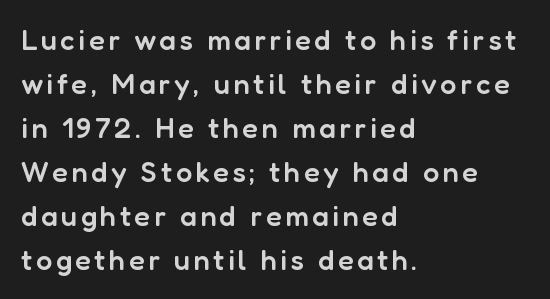
Notice how the passage keeps a crisp vertical edge on the left only. Italic? Not at all — the glyphs are vertical. Words float on clear page, feet unadorned. Do the characters align in a grid? No, the font is proportional.
